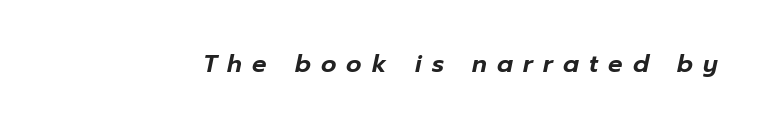
These lines have a slow, spaced-out rhythm from letter to letter. This rendering features lettering with no underline. The glyphs look as if they've been sheared to an angle.
